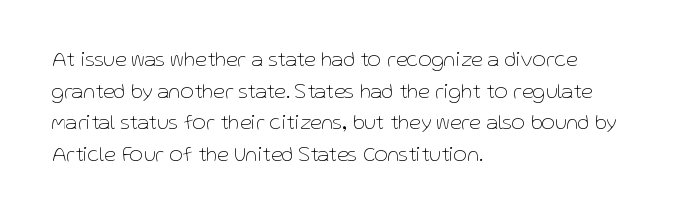
The image shows 21 px text type, upright; set left-aligned, normal line spacing (1.51x), normal letter spacing, not underlined.
